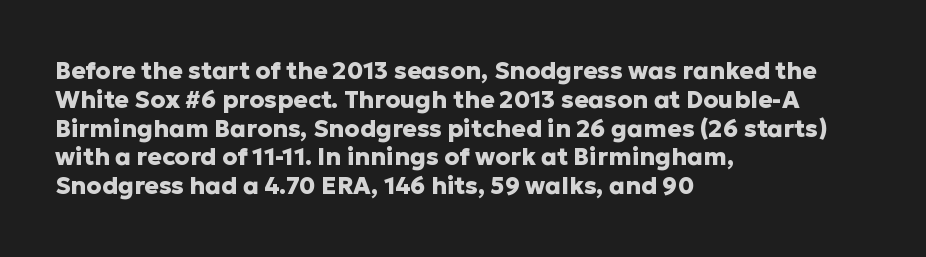
A classic flush-left, rag-right setting is used for this passage. Plenty of ink on the page — the face is bold. A typesetter would mark this as roman, not italic. In terms of letterspacing, this is plain default setting. The zone under the glyphs is completely vacant.
